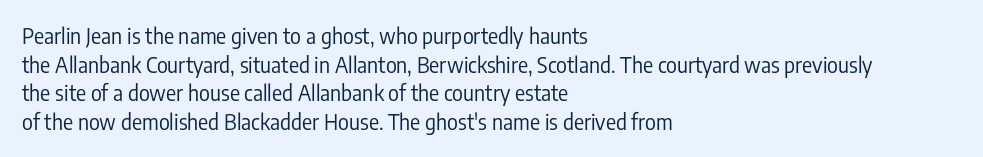
Line beginnings align vertically; line endings do not. Whoever set this chose a conventional vertical rhythm. Stroke mass is kept to a normal reading level or below. Nobody touched the tracking dial on this one.
